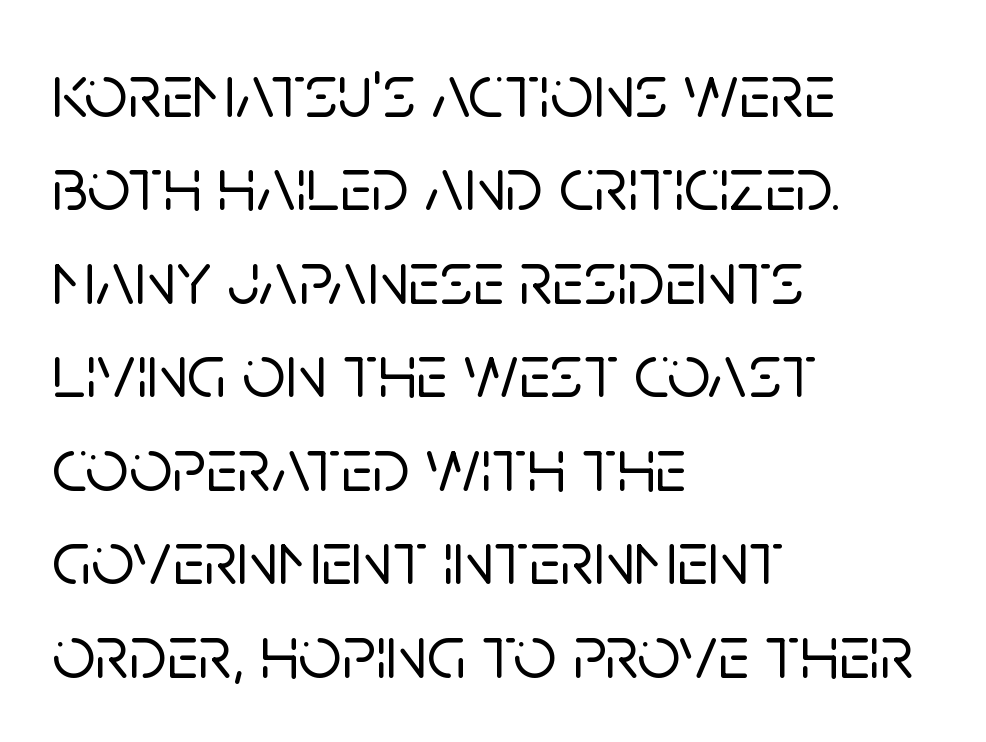
What stands out about the letter spacing? Nothing — it is the standard amount. The string is rendered with underlining switched off. Short and long lines alike share a common starting point at left. Regarding serifs, this sample does without them. Rendered with straight, roman letterforms. Spacing verdict: proportional, widths tailored to each character.
